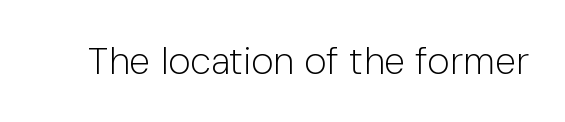
Q: Is the text bold? A: No.
Q: Is the text italic (slanted)? A: No, it is upright.
Q: Is the typeface a serif or a sans-serif typeface? A: Sans-serif.
Q: Is the text underlined? A: No.
Q: Is the spacing between letters normal or unusually wide? A: Normal.
Q: Width (condensed, normal, or wide)? A: Normal.
Q: Stroke contrast? A: Low.
Q: x-height? A: Medium.
Q: Monospaced? A: No.
